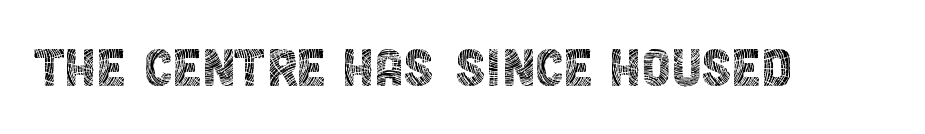
The image shows 66 px thin, condensed sans-serif type, upright; set normal letter spacing, not underlined; a large x-height.
